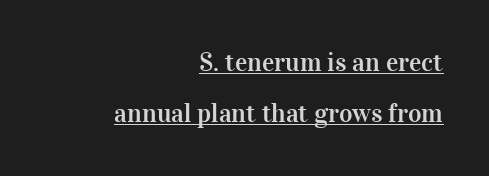
Q: Is the text italic (slanted)? A: No, it is upright.
Q: Is the text underlined? A: Yes.
Q: How is the paragraph aligned? A: Right-aligned.
Q: Is the spacing between letters normal or unusually wide? A: Normal.
Q: Is the spacing between lines tight, normal or loose? A: Loose.
